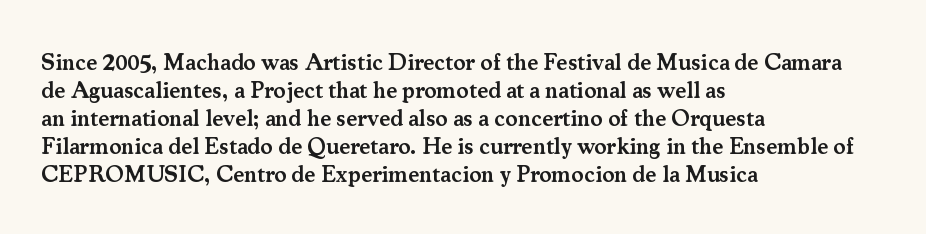
{"italic": "no", "bold": "semi", "underline": "no", "align": "left", "line_spacing_ratio": 1.22, "letter_spacing": "normal", "letter_spacing_em": 0.0, "glyph_px": 23}
